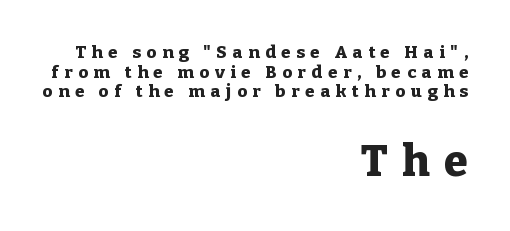
{"serif": "yes", "italic": "no", "bold": "yes", "weight": "heavy", "width": "normal", "stroke_contrast": "low", "x_height": "medium", "monospaced": "no", "underline": "no", "align": "right", "line_spacing": "tight", "line_spacing_ratio": 1.15, "letter_spacing": "wide", "letter_spacing_em": 0.34, "larger_block": "second", "size_ratio": 2.53, "glyph_px": 43}
